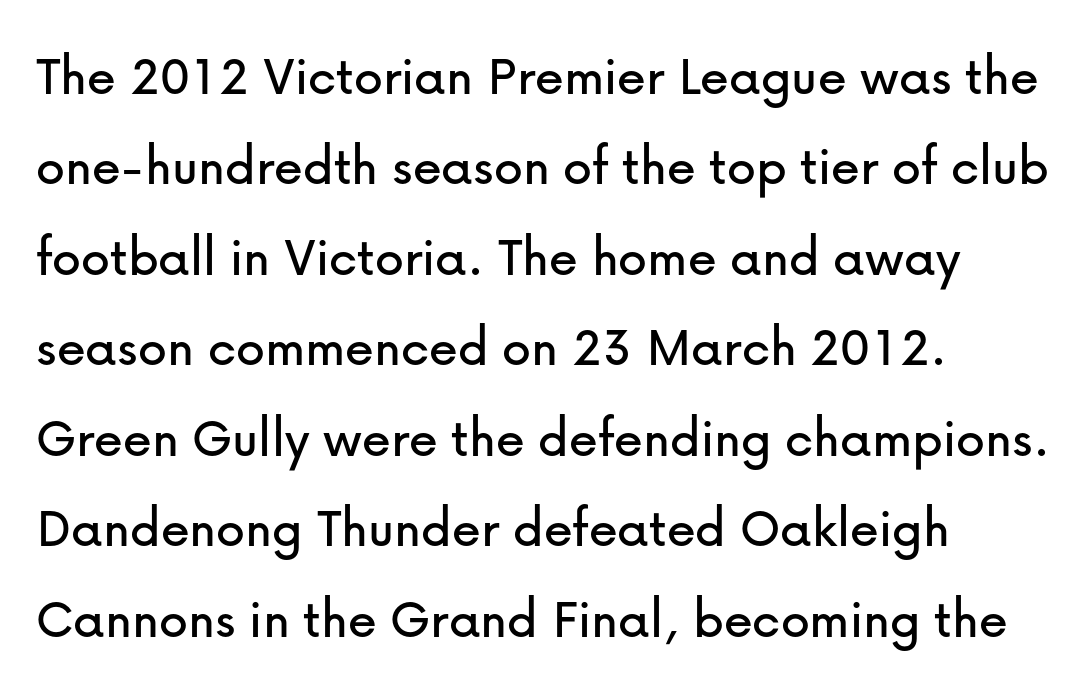
Typographically, this falls in the sans-serif category. If you measured baseline to baseline, you'd find a middling distance. Honestly, there is no underline to notice here at all. No italicization has been applied; the sample stays upright.
